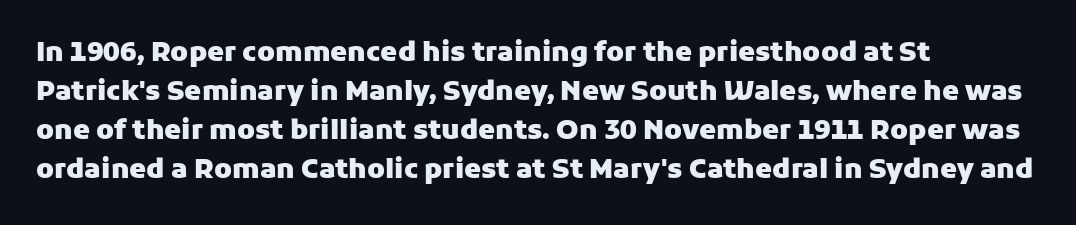
{"italic": "no", "bold": "yes", "underline": "no", "align": "left", "line_spacing": "normal", "line_spacing_ratio": 1.44, "letter_spacing": "normal", "letter_spacing_em": 0.0, "glyph_px": 27}
